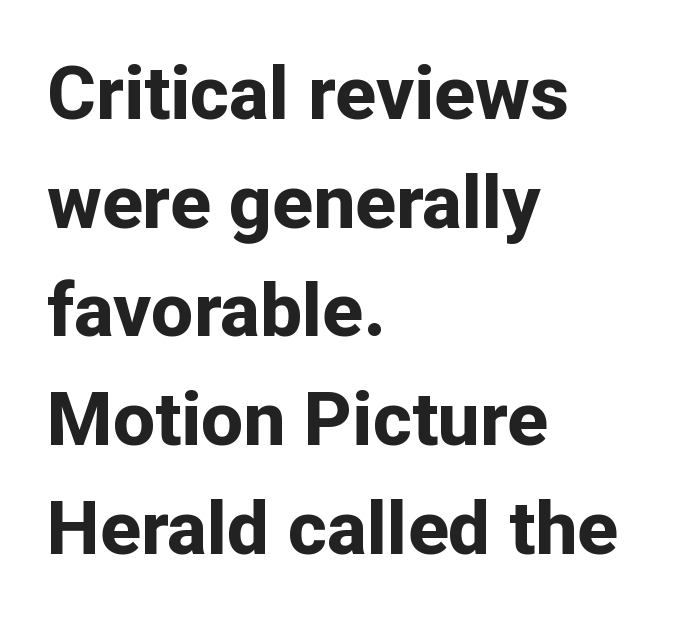
Q: Is the text bold? A: Yes.
Q: Is the text italic (slanted)? A: No, it is upright.
Q: Is the typeface a serif or a sans-serif typeface? A: Sans-serif.
Q: Is the text underlined? A: No.
Q: How is the paragraph aligned? A: Left-aligned.
Q: Is the spacing between letters normal or unusually wide? A: Normal.
Q: Is the spacing between lines tight, normal or loose? A: Normal.
Q: Width (condensed, normal, or wide)? A: Normal.
Q: Stroke contrast? A: Low.
Q: x-height? A: Medium.
Q: Monospaced? A: No.
